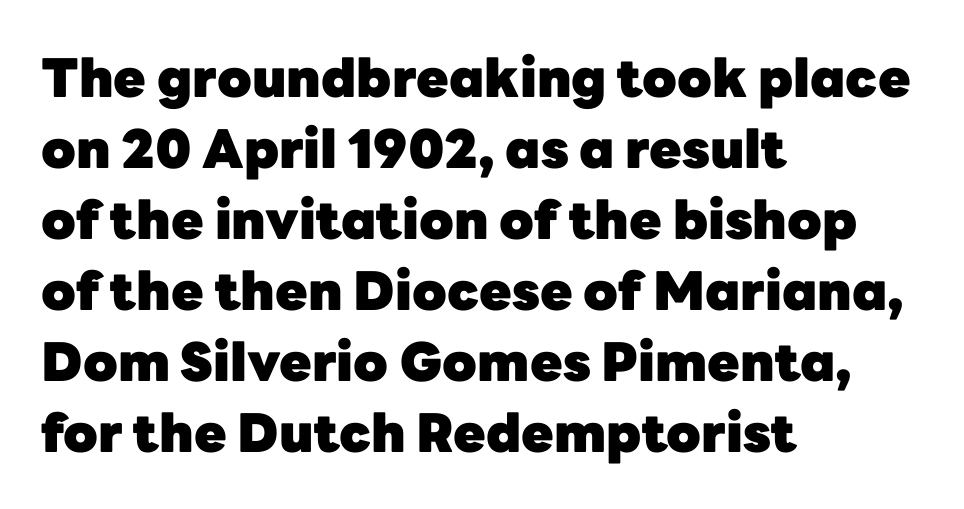
{"serif": "no", "italic": "no", "bold": "yes", "weight": "heavy", "width": "normal", "stroke_contrast": "low", "x_height": "medium", "monospaced": "no", "underline": "no", "align": "left", "line_spacing": "normal", "line_spacing_ratio": 1.34, "letter_spacing": "normal", "letter_spacing_em": 0.0, "glyph_px": 53}
